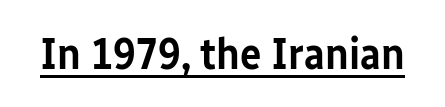
The image shows 45 px semibold, condensed sans-serif type, upright; set normal letter spacing, underlined; low stroke contrast and a medium x-height.
